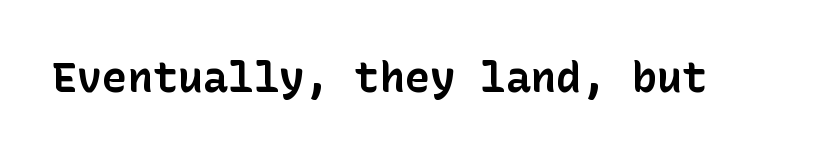
{"serif": "no", "italic": "no", "bold": "yes", "weight": "bold", "width": "normal", "stroke_contrast": "low", "x_height": "medium", "underline": "no", "letter_spacing": "normal", "letter_spacing_em": 0.0, "glyph_px": 42}
